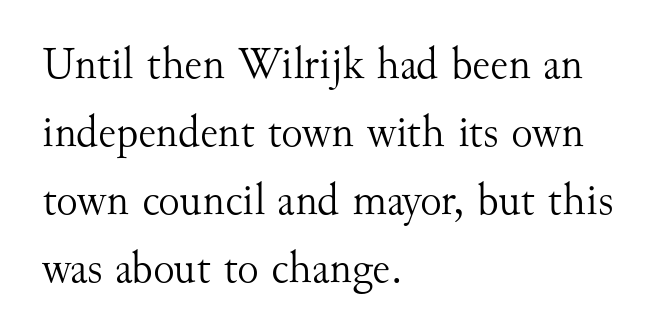
The image shows 45 px light serif type, upright; set left-aligned, normal line spacing (1.51x), normal letter spacing, not underlined; medium stroke contrast and a small x-height.
